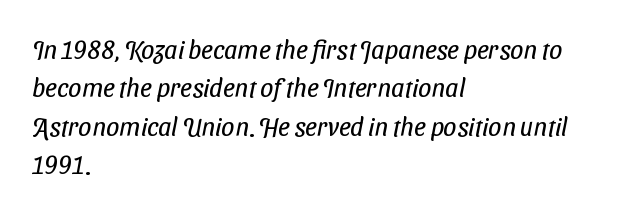
The image shows 26 px text type; set left-aligned, normal line spacing (1.48x), normal letter spacing, not underlined.
